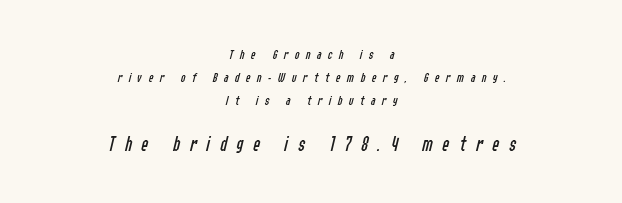
Clear beneath every line of the passage. Compare the two chunks: the lower has the greater cap height. This sample uses expanded letter spacing, leaving extra air between glyphs. Honestly, the row spacing looks completely unremarkable. The font is comparable to plain body text, perhaps lighter. The compositor balanced each line on the midline.
